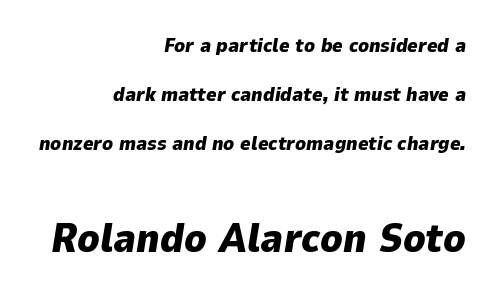
{"italic": "yes", "lean": "right", "slant_degrees": 9, "bold": "yes", "weight": "heavy", "width": "normal", "stroke_contrast": "low", "x_height": "medium", "monospaced": "no", "underline": "no", "align": "right", "line_spacing": "loose", "line_spacing_ratio": 2.44, "letter_spacing": "normal", "letter_spacing_em": 0.0, "larger_block": "second", "size_ratio": 2.05, "glyph_px": 41}
